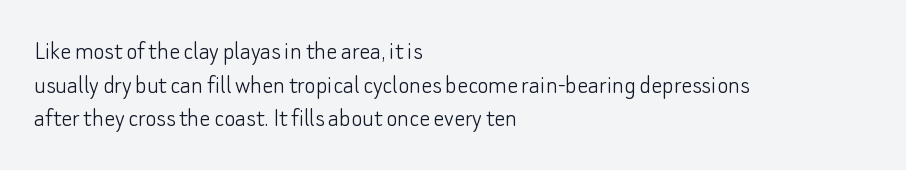
{"italic": "no", "bold": "no", "underline": "no", "align": "left", "line_spacing": "normal", "line_spacing_ratio": 1.25, "letter_spacing": "normal", "letter_spacing_em": 0.0, "glyph_px": 27}
